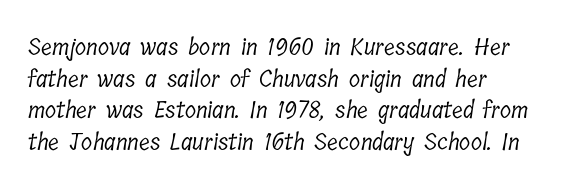
{"bold": "no", "underline": "no", "align": "left", "line_spacing": "normal", "line_spacing_ratio": 1.37, "letter_spacing": "normal", "letter_spacing_em": 0.0, "glyph_px": 23}
